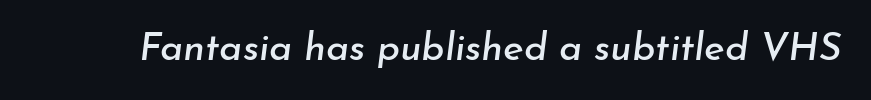
{"italic": "yes", "lean": "right", "slant_degrees": 7, "width": "normal", "stroke_contrast": "low", "x_height": "small", "monospaced": "no", "underline": "no", "letter_spacing": "normal", "letter_spacing_em": 0.0, "glyph_px": 39}
